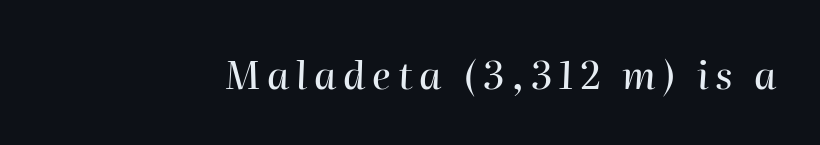
{"italic": "yes", "lean": "right", "slant_degrees": 2, "width": "normal", "stroke_contrast": "high", "x_height": "medium", "monospaced": "no", "underline": "no", "glyph_px": 38}
